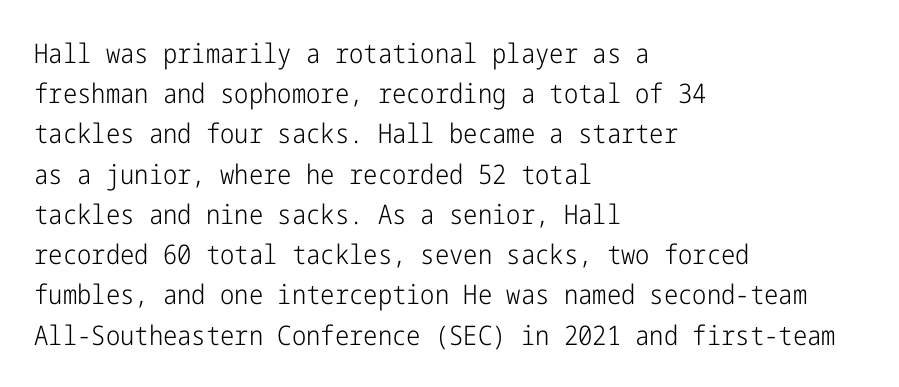
The paragraph shown leans on its left margin. Has an underline been added? It has not. The font's upright variant was chosen for this text. The cut favours lightness, reaching ordinary text weight at its darkest.
